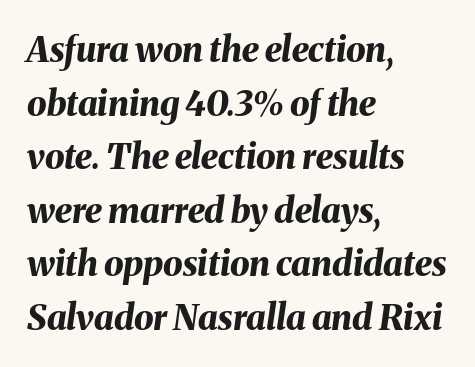
These lines are rendered in a variable-pitch font. No word sits above an underline. Each line starts at the same left margin while the right side varies. These words are printed bold, with thick strokes throughout. The face used here is rendered with its standard letterfit. Successive baselines arrive at the customary interval.
